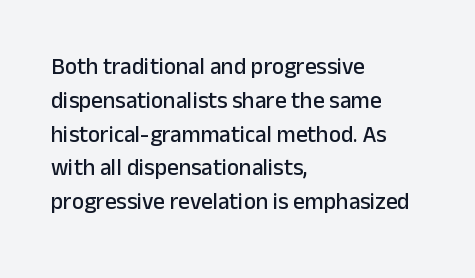
The image shows 23 px text type, upright; set left-aligned, normal line spacing (1.47x), normal letter spacing, not underlined.
